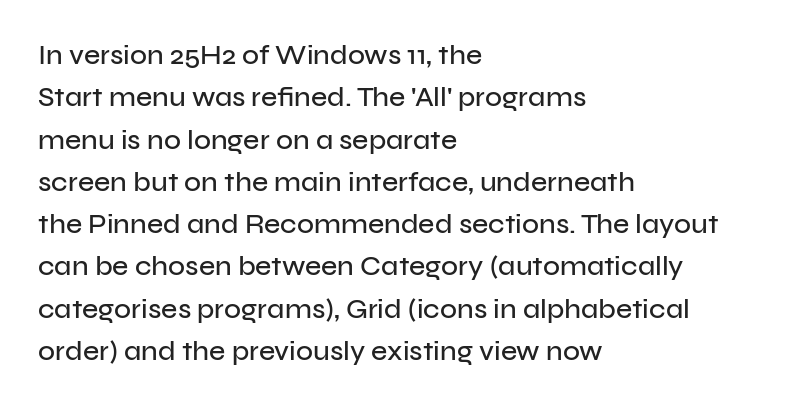
The image shows 28 px sans-serif type, upright; set left-aligned, normal line spacing (1.51x), normal letter spacing, not underlined; low stroke contrast and a medium x-height.
